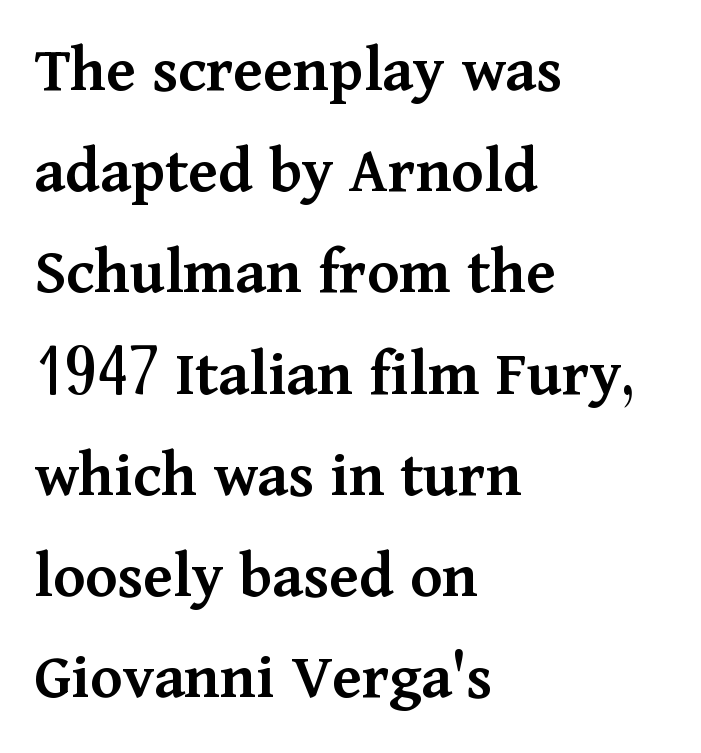
Q: Is the text bold? A: Semi-bold.
Q: Is the text italic (slanted)? A: No, it is upright.
Q: Is the typeface a serif or a sans-serif typeface? A: Serif.
Q: Is the text underlined? A: No.
Q: How is the paragraph aligned? A: Left-aligned.
Q: Is the spacing between letters normal or unusually wide? A: Normal.
Q: Is the spacing between lines tight, normal or loose? A: Normal.
Q: Width (condensed, normal, or wide)? A: Normal.
Q: Stroke contrast? A: Medium.
Q: x-height? A: Medium.
Q: Monospaced? A: No.
